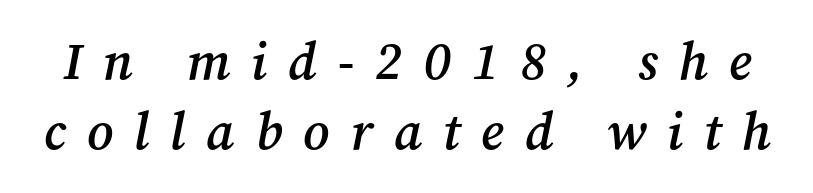
The image shows 52 px semibold serif type, italic (leaning right); set normal line spacing (1.35x), unusually wide letter spacing (+0.4 em), not underlined; medium stroke contrast and a medium x-height.
